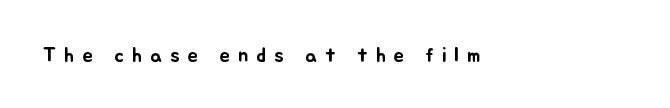
{"italic": "no", "underline": "no", "align": "left", "letter_spacing": "wide", "letter_spacing_em": 0.38, "glyph_px": 21}
